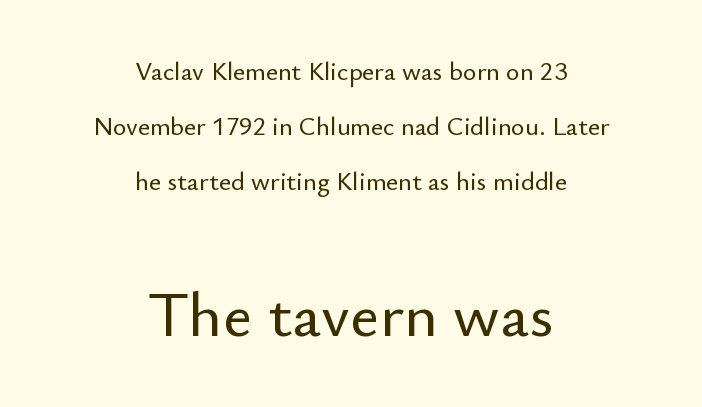
Q: Is the text italic (slanted)? A: No, it is upright.
Q: Is the typeface a serif or a sans-serif typeface? A: Sans-serif.
Q: Is the text underlined? A: No.
Q: How is the paragraph aligned? A: Centered.
Q: Is the spacing between letters normal or unusually wide? A: Normal.
Q: Is the spacing between lines tight, normal or loose? A: Loose.
Q: Which block of text is set in a larger size, the first (top) or the second (bottom)? A: The second (bottom) one.
Q: Width (condensed, normal, or wide)? A: Normal.
Q: Stroke contrast? A: Low.
Q: x-height? A: Small.
Q: Monospaced? A: No.
